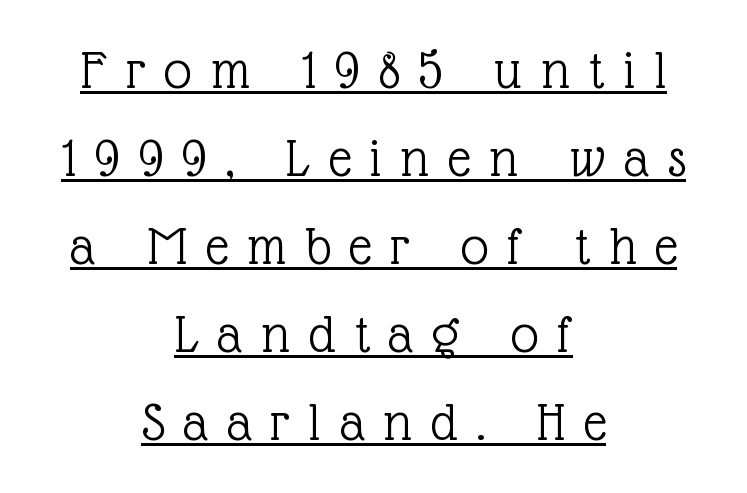
{"serif": "yes", "italic": "no", "bold": "no", "weight": "light", "width": "normal", "x_height": "medium", "monospaced": "no", "underline": "yes", "align": "center", "line_spacing": "normal", "line_spacing_ratio": 1.57, "letter_spacing": "wide", "letter_spacing_em": 0.34, "glyph_px": 56}
